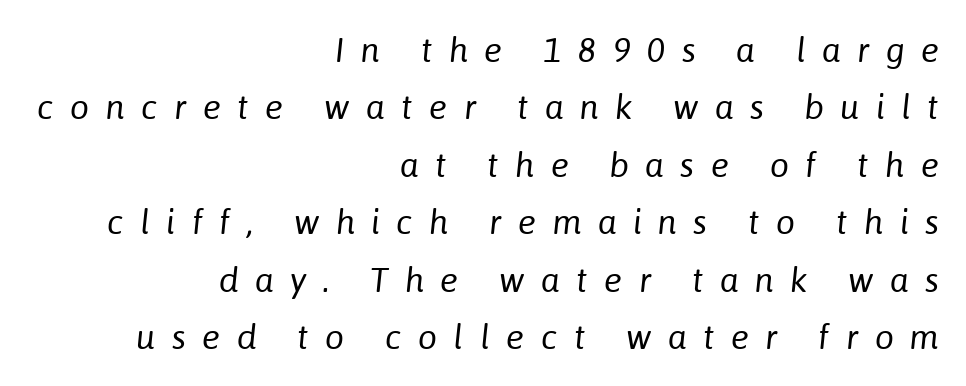
Q: Is the text bold? A: No.
Q: Is the text italic (slanted)? A: Yes, it leans right by about 6 degrees.
Q: Is the text underlined? A: No.
Q: How is the paragraph aligned? A: Right-aligned.
Q: Is the spacing between letters normal or unusually wide? A: Unusually wide.
Q: Is the spacing between lines tight, normal or loose? A: Normal.
Q: Width (condensed, normal, or wide)? A: Normal.
Q: Stroke contrast? A: Low.
Q: x-height? A: Medium.
Q: Monospaced? A: No.
